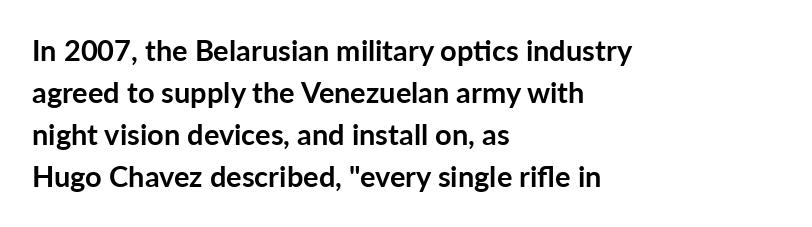
The image shows 29 px semibold sans-serif type, upright; set left-aligned, normal line spacing (1.45x), normal letter spacing, not underlined; low stroke contrast and a medium x-height.
